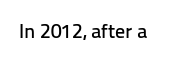
The image shows 20 px text type, upright; set normal letter spacing, not underlined.
